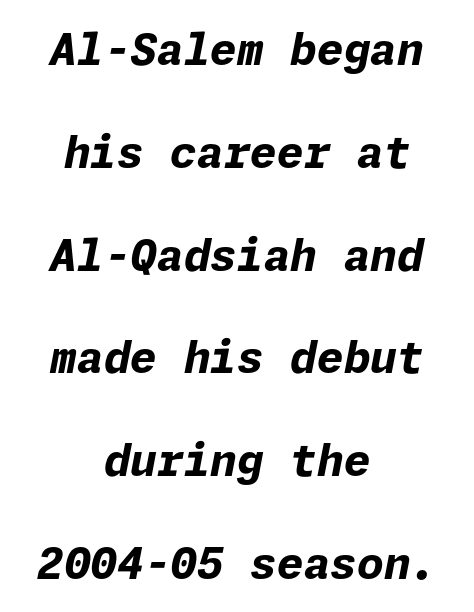
{"italic": "yes", "lean": "right", "slant_degrees": 11, "bold": "yes", "weight": "bold", "width": "normal", "stroke_contrast": "low", "x_height": "medium", "underline": "no", "align": "center", "line_spacing": "loose", "line_spacing_ratio": 2.39, "letter_spacing": "normal", "letter_spacing_em": 0.0, "glyph_px": 43}
